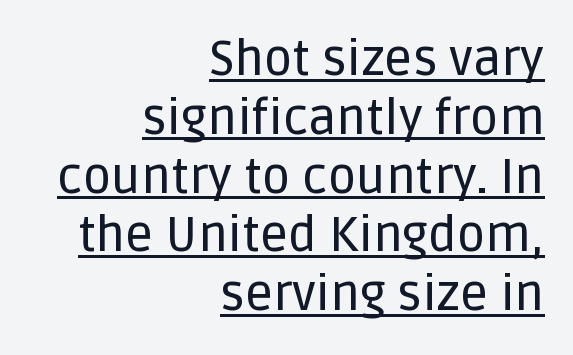
Short note: letters normally spaced. Style check: upright. Note the varied advance widths — an 'i' is clearly narrower than an 'm'. You can see a thin bar hugging the bottom of the glyphs. The lines are quadded right.
